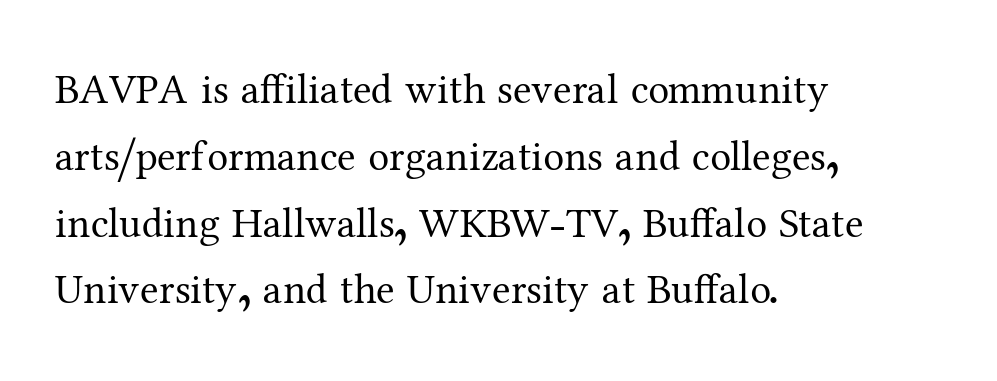
The image shows 42 px regular-weight serif type, upright; set left-aligned, normal line spacing (1.59x), normal letter spacing, not underlined; medium stroke contrast and a medium x-height.
